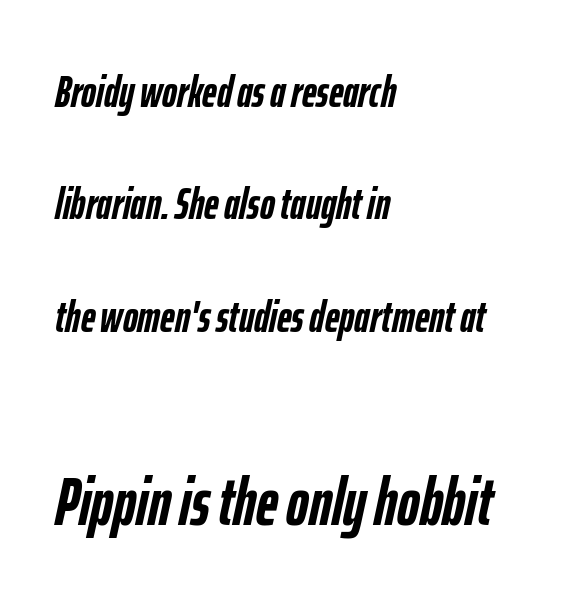
The image shows 68 px semibold, condensed type, italic (leaning right); set left-aligned, loose line spacing (2.5x), normal letter spacing, not underlined; the second (bottom) block is 1.51x larger; low stroke contrast and a medium x-height.
